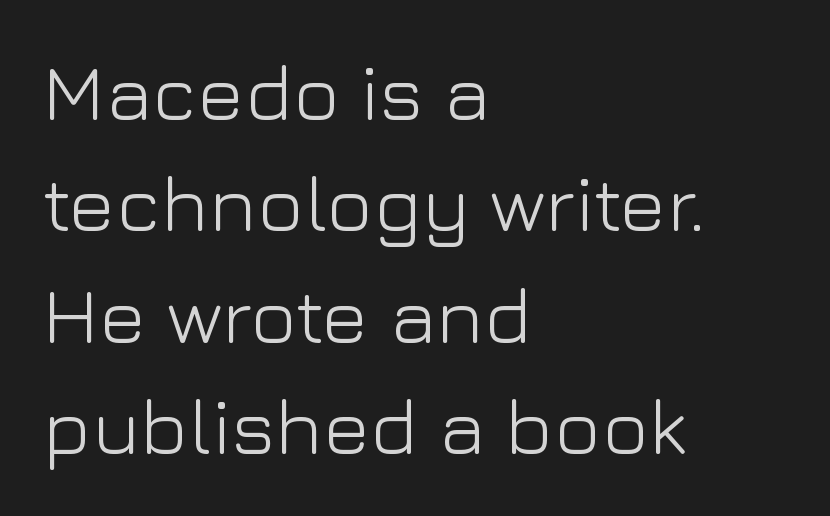
Spacing between characters is what you'd get straight out of the box. Just letters on the line, the space beneath them empty. Heft: none added — not bold. Regular leading.
